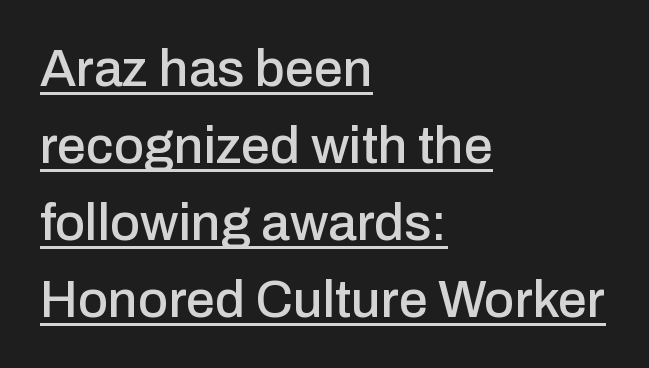
Q: Is the text italic (slanted)? A: No, it is upright.
Q: Is the typeface a serif or a sans-serif typeface? A: Sans-serif.
Q: Is the text underlined? A: Yes.
Q: How is the paragraph aligned? A: Left-aligned.
Q: Is the spacing between letters normal or unusually wide? A: Normal.
Q: Is the spacing between lines tight, normal or loose? A: Normal.
Q: Width (condensed, normal, or wide)? A: Normal.
Q: Stroke contrast? A: Low.
Q: x-height? A: Medium.
Q: Monospaced? A: No.
